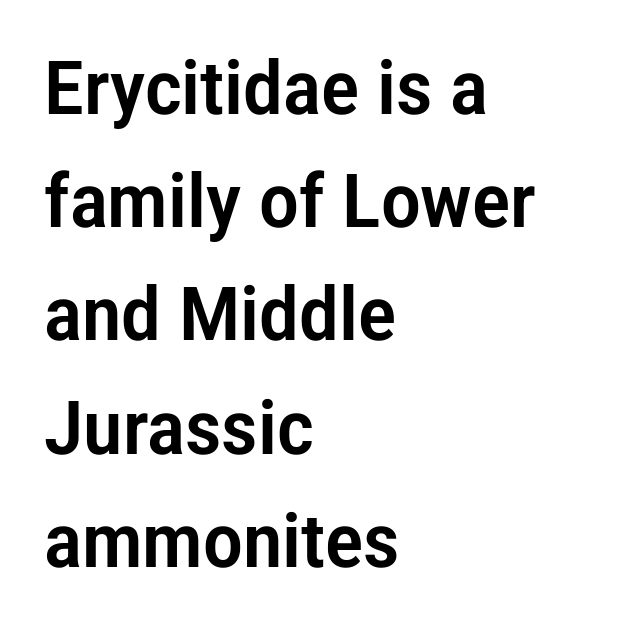
{"serif": "no", "italic": "no", "width": "condensed", "stroke_contrast": "low", "x_height": "medium", "monospaced": "no", "underline": "no", "align": "left", "line_spacing": "normal", "line_spacing_ratio": 1.51, "letter_spacing": "normal", "letter_spacing_em": 0.0, "glyph_px": 75}
